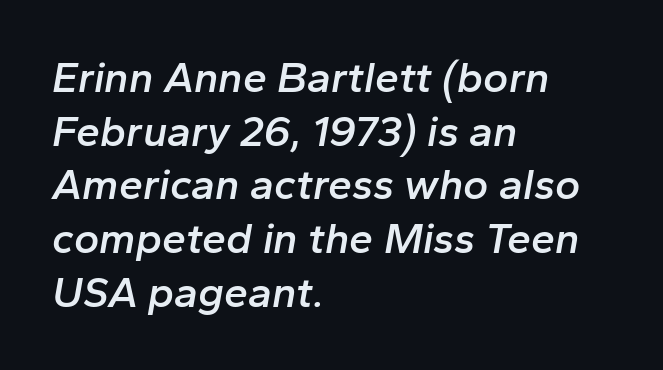
The image shows 43 px semibold type, italic (leaning right); set left-aligned, normal line spacing (1.25x), normal letter spacing, not underlined; low stroke contrast and a medium x-height.
